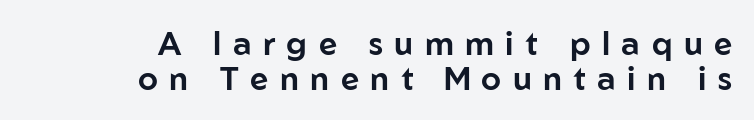
Q: Is the text italic (slanted)? A: No, it is upright.
Q: Is the typeface a serif or a sans-serif typeface? A: Sans-serif.
Q: Is the text underlined? A: No.
Q: How is the paragraph aligned? A: Right-aligned.
Q: Is the spacing between letters normal or unusually wide? A: Unusually wide.
Q: Is the spacing between lines tight, normal or loose? A: Tight.
Q: Width (condensed, normal, or wide)? A: Normal.
Q: Stroke contrast? A: Low.
Q: x-height? A: Medium.
Q: Monospaced? A: No.
